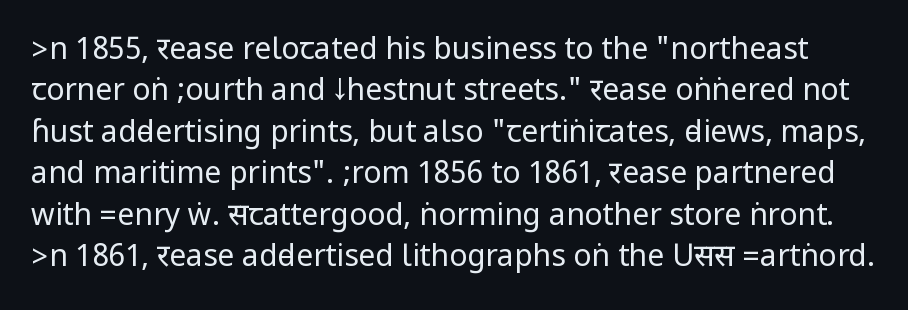
Q: Is the text bold? A: No.
Q: Is the text italic (slanted)? A: No, it is upright.
Q: Is the typeface a serif or a sans-serif typeface? A: Sans-serif.
Q: Is the text underlined? A: No.
Q: Is the spacing between letters normal or unusually wide? A: Normal.
Q: Is the spacing between lines tight, normal or loose? A: Normal.
Q: Width (condensed, normal, or wide)? A: Condensed.
Q: Stroke contrast? A: Low.
